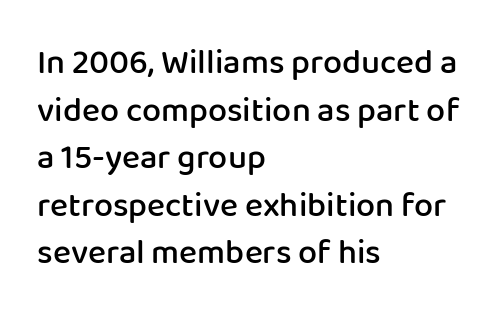
The image shows 34 px semibold sans-serif type, upright; set left-aligned, normal line spacing (1.4x), normal letter spacing, not underlined; low stroke contrast and a medium x-height.
